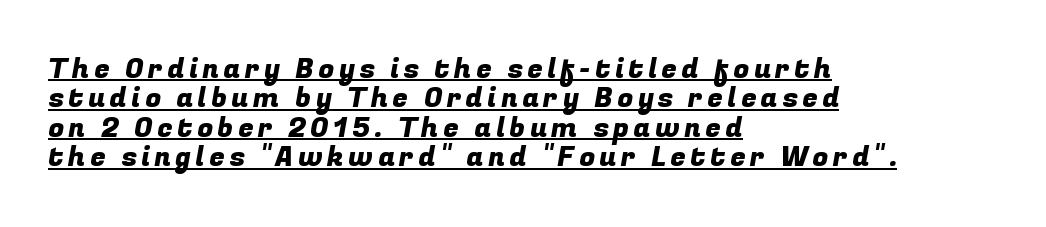
Each letter keeps its own natural width here, so spacing adapts to shape. The font family rendered here belongs to the sans-serif group. Descenders here cross a horizontal rule under the line. Reading down the column, the eye jumps only a short way to each next line. A classic flush-left, rag-right setting is used for this passage.
